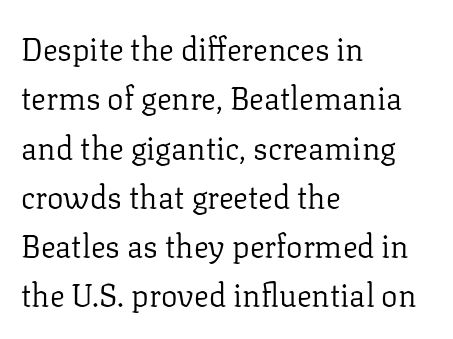
{"serif": "yes", "italic": "no", "bold": "no", "weight": "regular", "width": "normal", "stroke_contrast": "low", "x_height": "medium", "monospaced": "no", "underline": "no", "align": "left", "line_spacing": "normal", "line_spacing_ratio": 1.59, "letter_spacing": "normal", "letter_spacing_em": 0.0, "glyph_px": 31}
